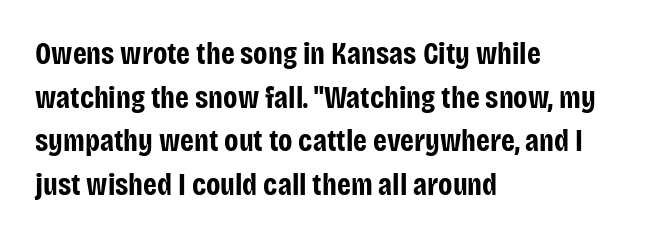
The image shows 31 px bold, condensed sans-serif type, upright; set left-aligned, normal line spacing (1.41x), normal letter spacing, not underlined; low stroke contrast and a large x-height.
